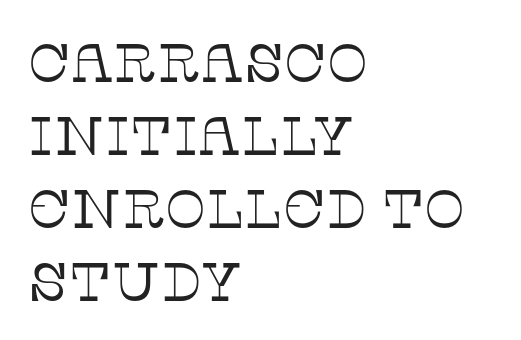
{"serif": "yes", "italic": "no", "bold": "no", "weight": "thin", "width": "normal", "stroke_contrast": "low", "x_height": "large", "monospaced": "no", "underline": "no", "align": "left", "line_spacing": "normal", "line_spacing_ratio": 1.35, "letter_spacing": "normal", "letter_spacing_em": 0.0, "glyph_px": 54}
